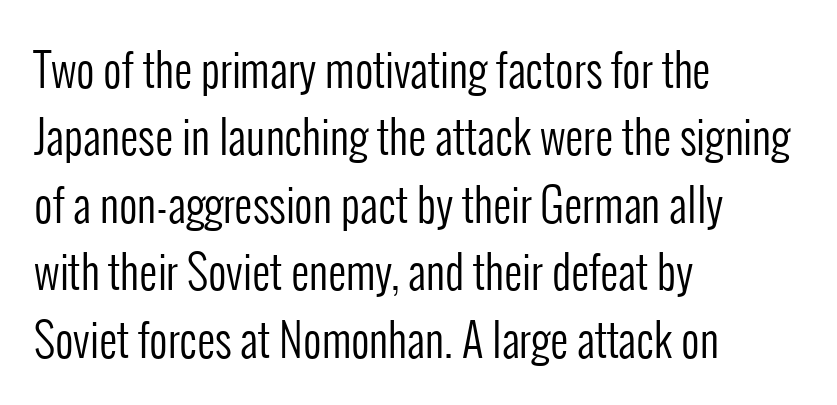
Q: Is the text bold? A: No.
Q: Is the text italic (slanted)? A: No, it is upright.
Q: Is the typeface a serif or a sans-serif typeface? A: Sans-serif.
Q: Is the text underlined? A: No.
Q: How is the paragraph aligned? A: Left-aligned.
Q: Is the spacing between letters normal or unusually wide? A: Normal.
Q: Is the spacing between lines tight, normal or loose? A: Normal.
Q: Width (condensed, normal, or wide)? A: Condensed.
Q: Stroke contrast? A: Low.
Q: x-height? A: Medium.
Q: Monospaced? A: No.
